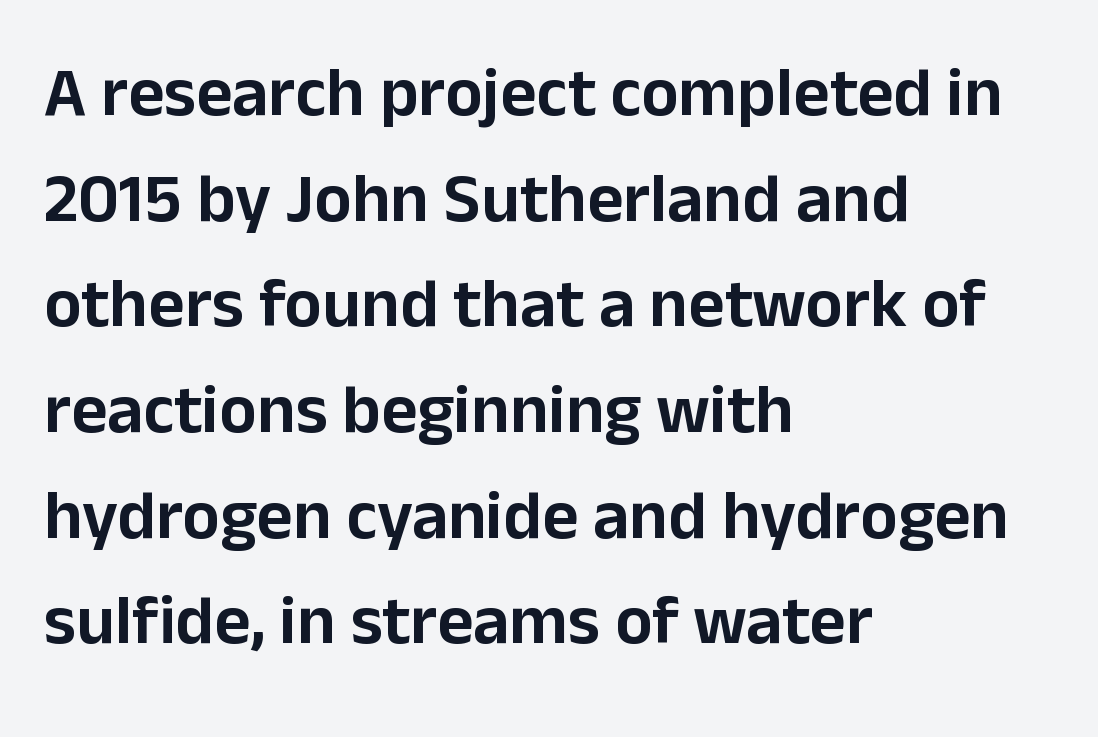
Do the letters lean? They stand straight. Proportional: the letters do not fall into vertical columns. One glance says typical: line gaps are just what's usual. Horizontal alignment here is leftward, the default for most running prose.
